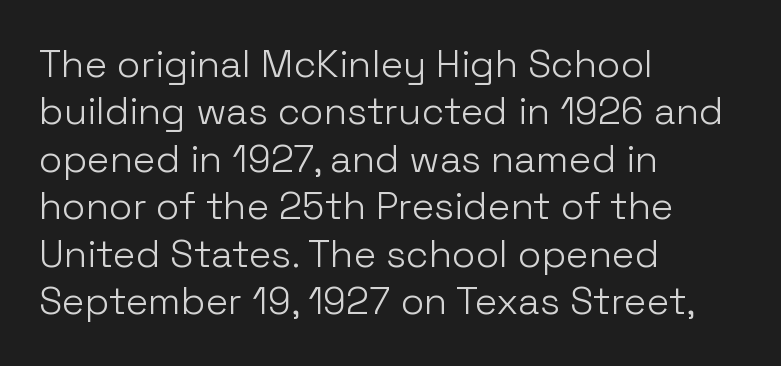
The image shows 38 px light sans-serif type, upright; set left-aligned, normal line spacing (1.25x), normal letter spacing, not underlined; low stroke contrast and a medium x-height.
